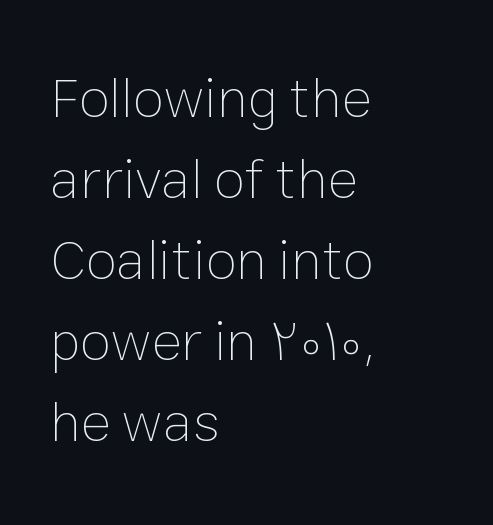
Here the designer chose a conventional face with non-uniform glyph widths. The typesetter chose a ragged-right arrangement here. The zone under the glyphs is completely vacant. The font's upright variant was chosen for this text. These lines keep a tight, regular rhythm from letter to letter.
